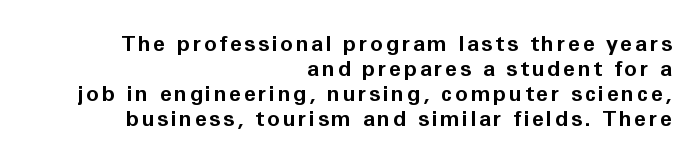
The image shows 22 px bold type, upright; set right-aligned, tight line spacing (1.14x), not underlined.
